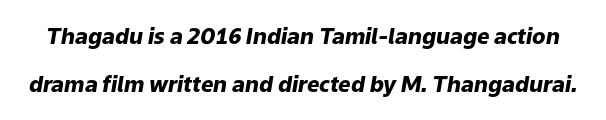
{"italic": "yes", "lean": "right", "slant_degrees": 9, "bold": "yes", "underline": "no", "line_spacing": "loose", "line_spacing_ratio": 2.16, "letter_spacing": "normal", "letter_spacing_em": 0.0, "glyph_px": 22}
